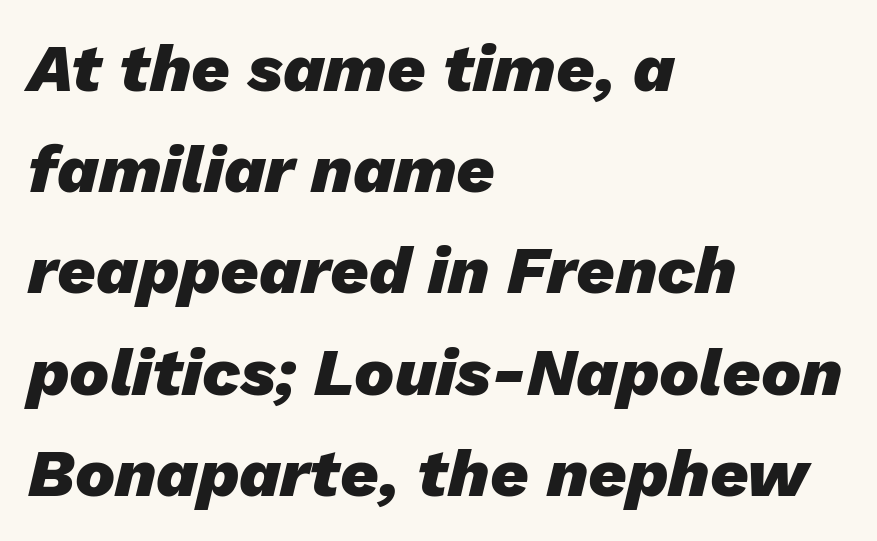
Q: Is the text bold? A: Yes.
Q: Is the text italic (slanted)? A: Yes, it leans right by about 13 degrees.
Q: Is the text underlined? A: No.
Q: How is the paragraph aligned? A: Left-aligned.
Q: Is the spacing between letters normal or unusually wide? A: Normal.
Q: Is the spacing between lines tight, normal or loose? A: Normal.
Q: Width (condensed, normal, or wide)? A: Normal.
Q: Stroke contrast? A: Low.
Q: x-height? A: Medium.
Q: Monospaced? A: No.
